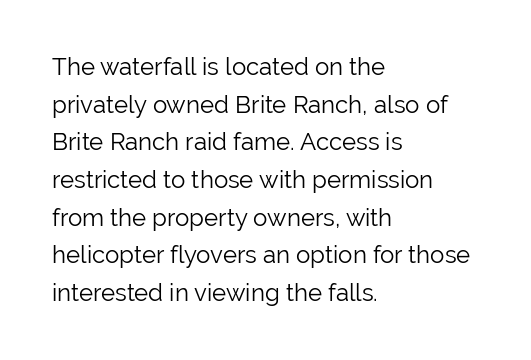
The setting favours the left margin, as ordinary paragraphs usually do. The face looks like a standard text weight, possibly lighter. Each row of text sits above clean, open space. Posture: straight, roman, zero tilt.
